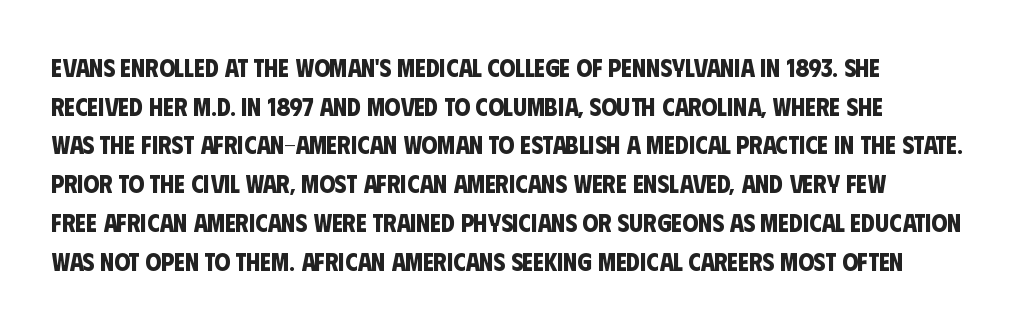
Q: Is the text bold? A: Yes.
Q: Is the text underlined? A: No.
Q: How is the paragraph aligned? A: Left-aligned.
Q: Is the spacing between letters normal or unusually wide? A: Normal.
Q: Is the spacing between lines tight, normal or loose? A: Normal.
